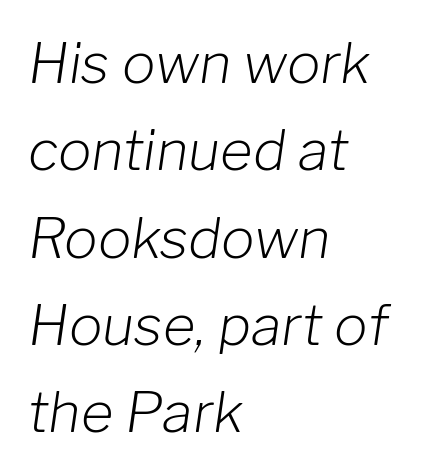
The typeface has the unassuming heft of standard copy or less. Clear beneath every line of the passage. If you drew a line through each stem, it would be angled. A typesetter would call this proportional, since set widths differ per character. Regarding leading, the lines here are spaced in the standard way.
